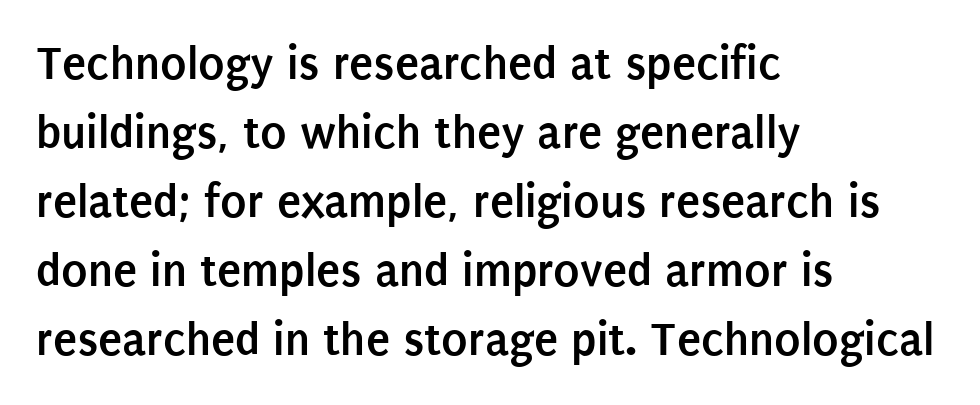
Q: Is the text bold? A: Yes.
Q: Is the text italic (slanted)? A: No, it is upright.
Q: Is the typeface a serif or a sans-serif typeface? A: Sans-serif.
Q: Is the text underlined? A: No.
Q: How is the paragraph aligned? A: Left-aligned.
Q: Is the spacing between letters normal or unusually wide? A: Normal.
Q: Is the spacing between lines tight, normal or loose? A: Normal.
Q: Width (condensed, normal, or wide)? A: Condensed.
Q: Stroke contrast? A: Low.
Q: x-height? A: Large.
Q: Monospaced? A: No.
